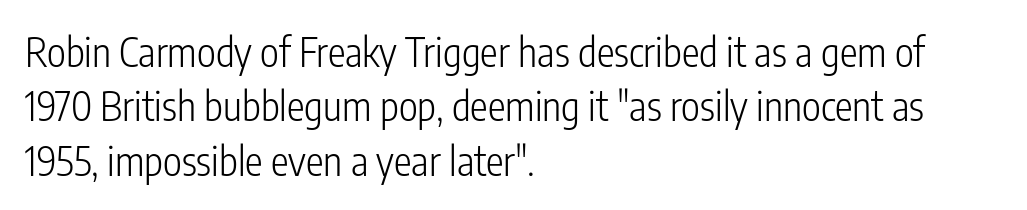
Q: Is the text bold? A: No.
Q: Is the text italic (slanted)? A: No, it is upright.
Q: Is the typeface a serif or a sans-serif typeface? A: Sans-serif.
Q: Is the text underlined? A: No.
Q: How is the paragraph aligned? A: Left-aligned.
Q: Is the spacing between letters normal or unusually wide? A: Normal.
Q: Is the spacing between lines tight, normal or loose? A: Normal.
Q: Width (condensed, normal, or wide)? A: Condensed.
Q: Stroke contrast? A: Low.
Q: x-height? A: Medium.
Q: Monospaced? A: No.
